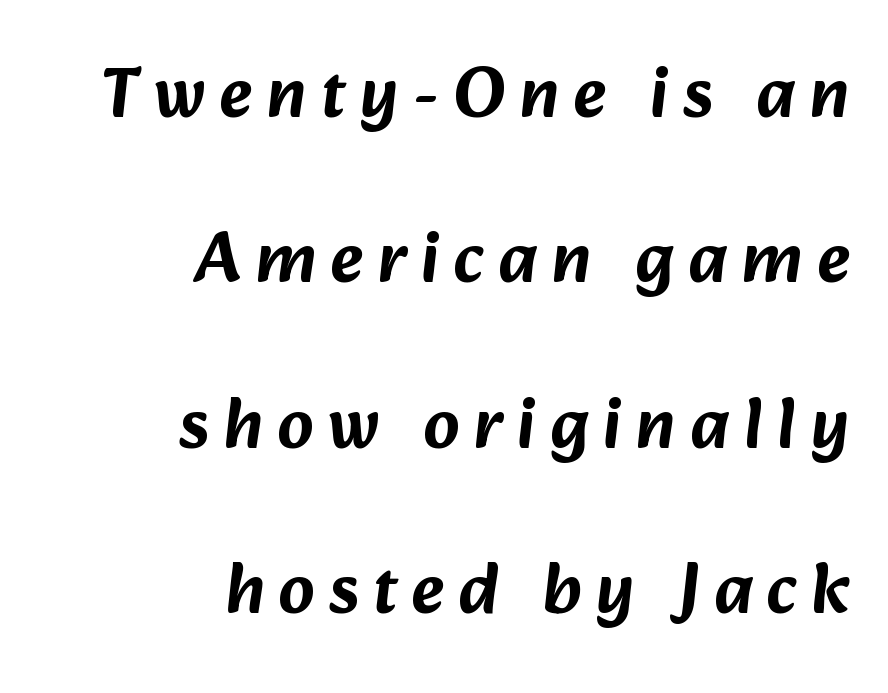
{"serif": "no", "width": "normal", "stroke_contrast": "low", "x_height": "medium", "monospaced": "no", "underline": "no", "align": "right", "line_spacing": "loose", "line_spacing_ratio": 2.33, "letter_spacing": "wide", "letter_spacing_em": 0.2, "glyph_px": 71}
